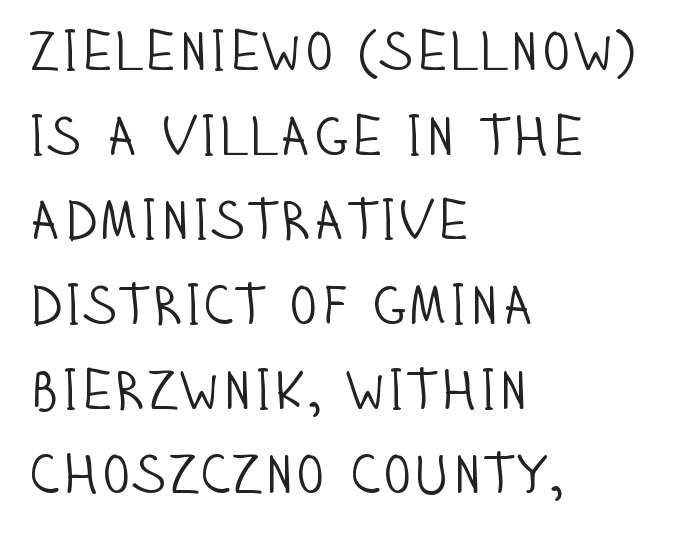
This sample is left-justified, so line endings fall wherever the words run out. No word sits above an underline. The rendering shows plain stroke endings on the letterforms — a sans-serif design. Each stroke keeps to a modest, everyday thickness or less. The lettering stays uniformly vertical, giving the passage a roman look.
